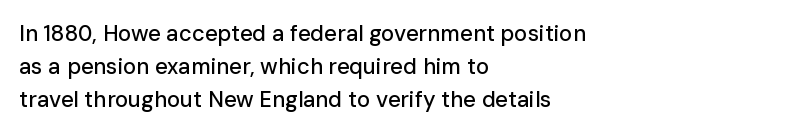
{"italic": "no", "underline": "no", "align": "left", "line_spacing": "normal", "line_spacing_ratio": 1.51, "letter_spacing": "normal", "letter_spacing_em": 0.0, "glyph_px": 22}
